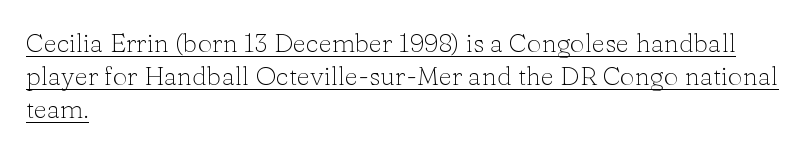
The image shows 26 px text type, upright; set left-aligned, normal line spacing (1.27x), normal letter spacing, underlined.
